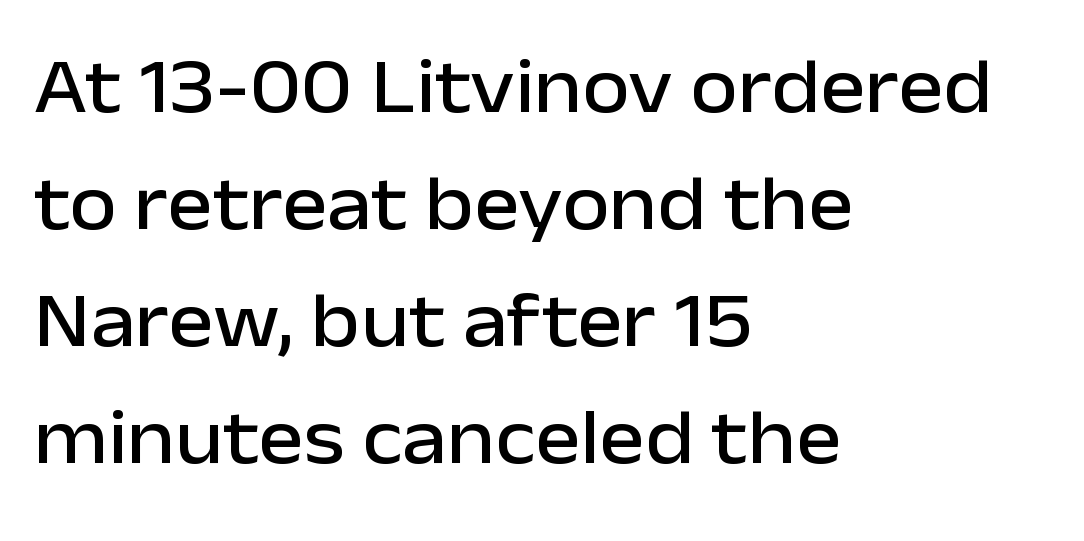
Q: Is the text italic (slanted)? A: No, it is upright.
Q: Is the typeface a serif or a sans-serif typeface? A: Sans-serif.
Q: Is the text underlined? A: No.
Q: How is the paragraph aligned? A: Left-aligned.
Q: Is the spacing between letters normal or unusually wide? A: Normal.
Q: Is the spacing between lines tight, normal or loose? A: Normal.
Q: Width (condensed, normal, or wide)? A: Normal.
Q: Stroke contrast? A: Low.
Q: x-height? A: Medium.
Q: Monospaced? A: No.
